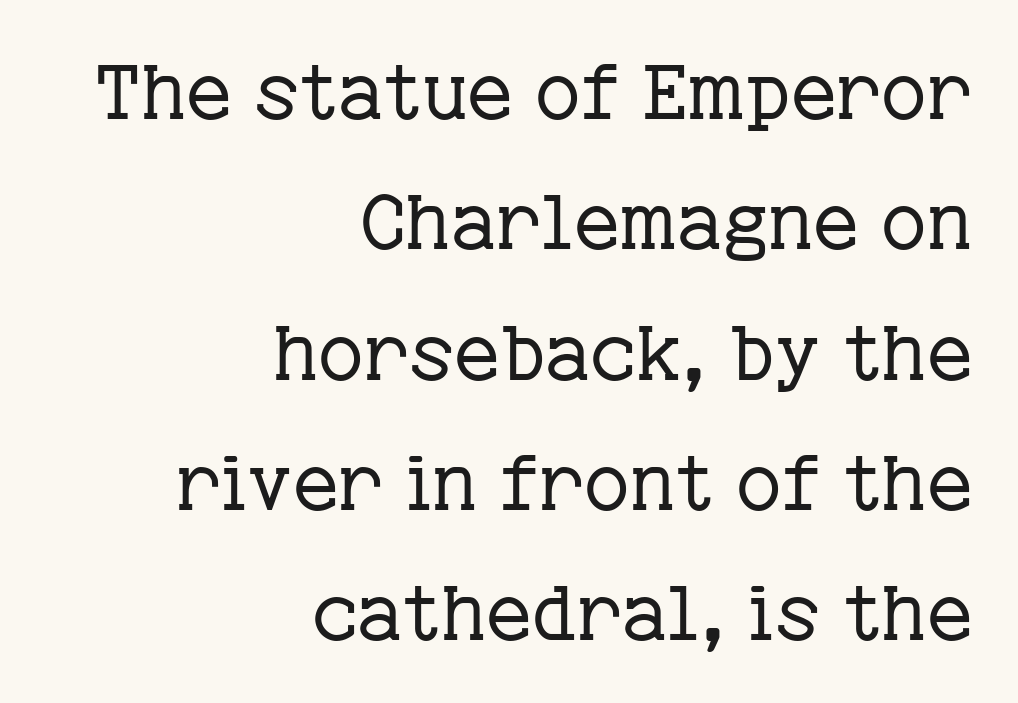
{"serif": "yes", "italic": "no", "bold": "no", "weight": "regular", "width": "normal", "stroke_contrast": "low", "x_height": "medium", "monospaced": "no", "underline": "no", "align": "right", "line_spacing": "normal", "line_spacing_ratio": 1.67, "letter_spacing": "normal", "letter_spacing_em": 0.0, "glyph_px": 78}
